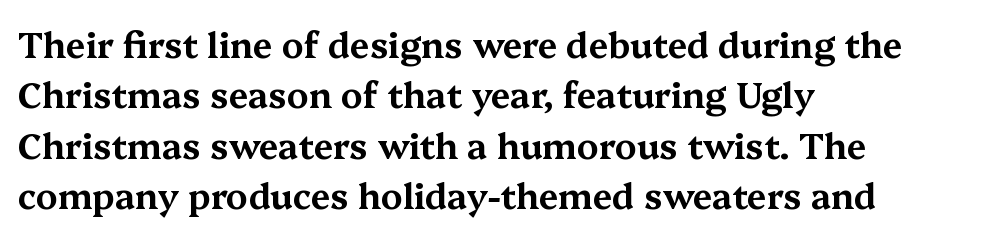
Q: Is the text italic (slanted)? A: No, it is upright.
Q: Is the typeface a serif or a sans-serif typeface? A: Serif.
Q: Is the text underlined? A: No.
Q: How is the paragraph aligned? A: Left-aligned.
Q: Is the spacing between letters normal or unusually wide? A: Normal.
Q: Is the spacing between lines tight, normal or loose? A: Normal.
Q: Width (condensed, normal, or wide)? A: Wide.
Q: Stroke contrast? A: Medium.
Q: x-height? A: Medium.
Q: Monospaced? A: No.
